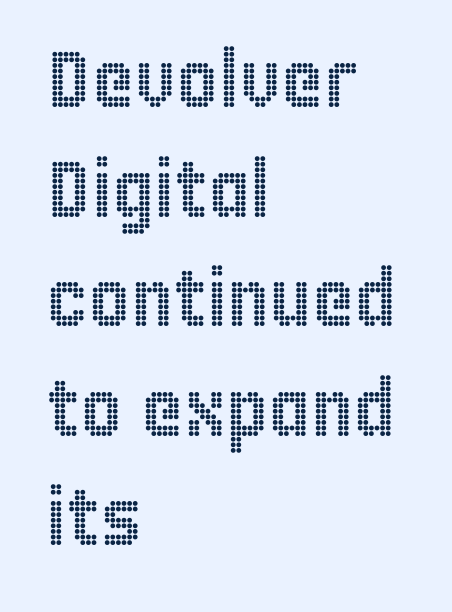
{"italic": "no", "width": "condensed", "x_height": "large", "monospaced": "no", "underline": "no", "align": "left", "line_spacing": "normal", "line_spacing_ratio": 1.37, "letter_spacing": "normal", "letter_spacing_em": 0.0, "glyph_px": 80}
